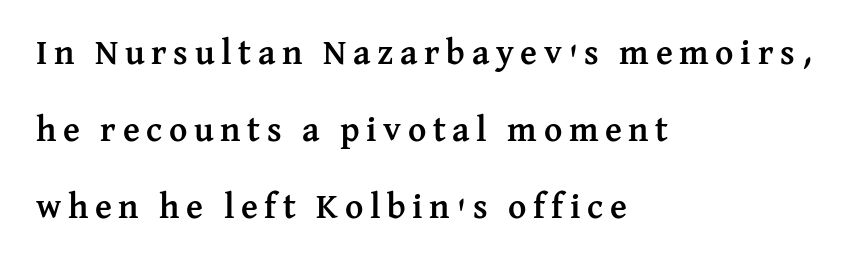
{"serif": "yes", "italic": "no", "bold": "yes", "weight": "semibold", "width": "normal", "stroke_contrast": "medium", "x_height": "medium", "monospaced": "no", "underline": "no", "align": "left", "line_spacing": "loose", "line_spacing_ratio": 2.2, "glyph_px": 35}
